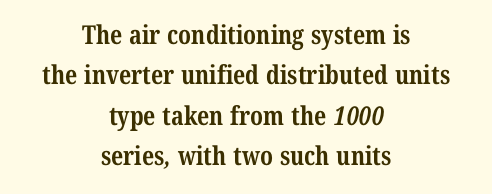
The image shows 26 px bold type; set centered, normal line spacing (1.55x), normal letter spacing, not underlined.
